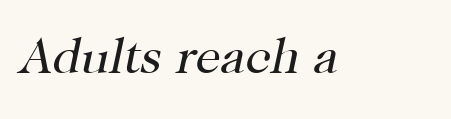
Q: Is the text bold? A: No.
Q: Is the text italic (slanted)? A: Yes, it leans right by about 12 degrees.
Q: Is the typeface a serif or a sans-serif typeface? A: Serif.
Q: Is the text underlined? A: No.
Q: Is the spacing between letters normal or unusually wide? A: Normal.
Q: Width (condensed, normal, or wide)? A: Normal.
Q: Stroke contrast? A: High.
Q: x-height? A: Medium.
Q: Monospaced? A: No.
